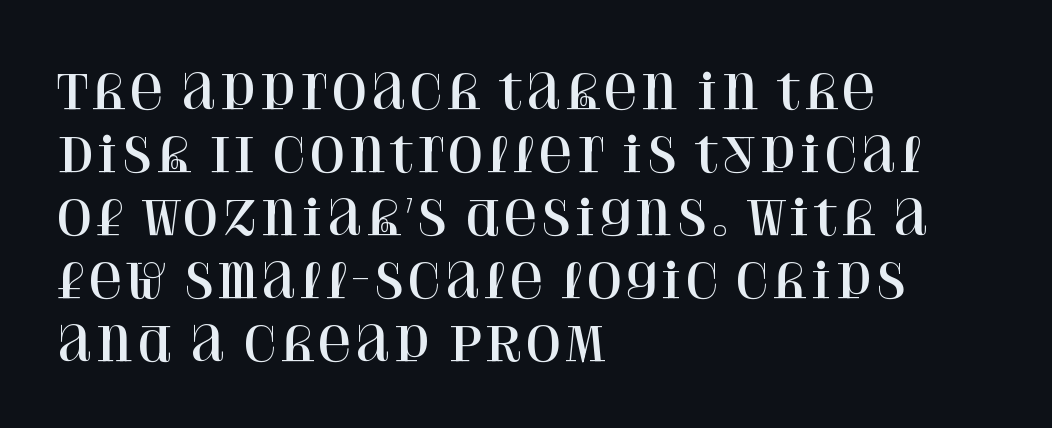
Q: Is the text italic (slanted)? A: No, it is upright.
Q: Is the typeface a serif or a sans-serif typeface? A: Serif.
Q: Is the text underlined? A: No.
Q: How is the paragraph aligned? A: Left-aligned.
Q: Is the spacing between letters normal or unusually wide? A: Normal.
Q: Is the spacing between lines tight, normal or loose? A: Normal.
Q: Width (condensed, normal, or wide)? A: Normal.
Q: Stroke contrast? A: High.
Q: x-height? A: Large.
Q: Monospaced? A: No.
